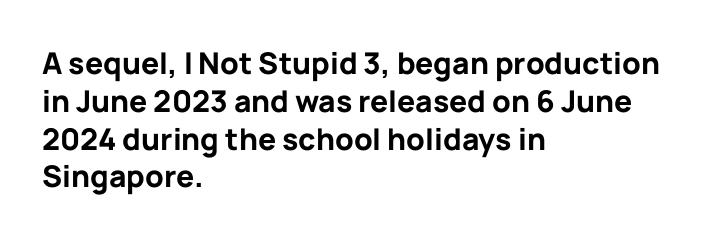
Q: Is the text bold? A: Yes.
Q: Is the text italic (slanted)? A: No, it is upright.
Q: Is the typeface a serif or a sans-serif typeface? A: Sans-serif.
Q: Is the text underlined? A: No.
Q: How is the paragraph aligned? A: Left-aligned.
Q: Is the spacing between letters normal or unusually wide? A: Normal.
Q: Is the spacing between lines tight, normal or loose? A: Normal.
Q: Width (condensed, normal, or wide)? A: Normal.
Q: Stroke contrast? A: Low.
Q: x-height? A: Medium.
Q: Monospaced? A: No.
